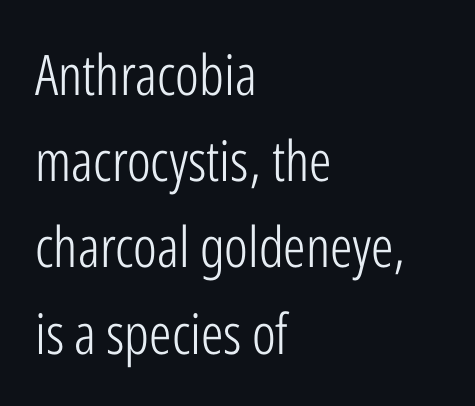
Q: Is the text bold? A: No.
Q: Is the text italic (slanted)? A: No, it is upright.
Q: Is the typeface a serif or a sans-serif typeface? A: Sans-serif.
Q: Is the text underlined? A: No.
Q: How is the paragraph aligned? A: Left-aligned.
Q: Is the spacing between letters normal or unusually wide? A: Normal.
Q: Is the spacing between lines tight, normal or loose? A: Normal.
Q: Width (condensed, normal, or wide)? A: Condensed.
Q: Stroke contrast? A: Low.
Q: x-height? A: Medium.
Q: Monospaced? A: No.
